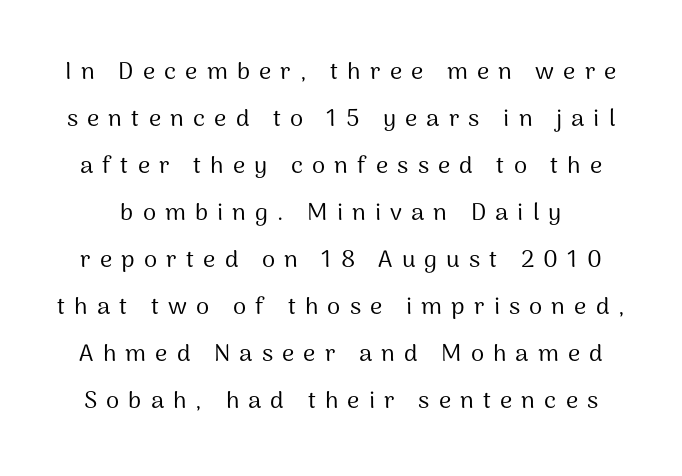
The image shows 24 px text type, upright; set loose line spacing (1.96x), unusually wide letter spacing (+0.38 em), not underlined.
